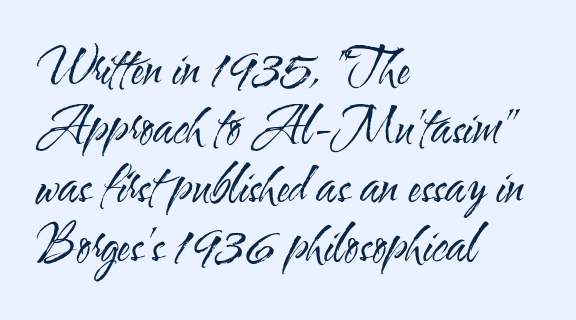
Q: Is the text bold? A: No.
Q: Is the text italic (slanted)? A: Yes.
Q: Is the typeface a serif or a sans-serif typeface? A: Sans-serif.
Q: Is the text underlined? A: No.
Q: How is the paragraph aligned? A: Left-aligned.
Q: Is the spacing between letters normal or unusually wide? A: Normal.
Q: Width (condensed, normal, or wide)? A: Condensed.
Q: Stroke contrast? A: Medium.
Q: x-height? A: Small.
Q: Monospaced? A: No.
